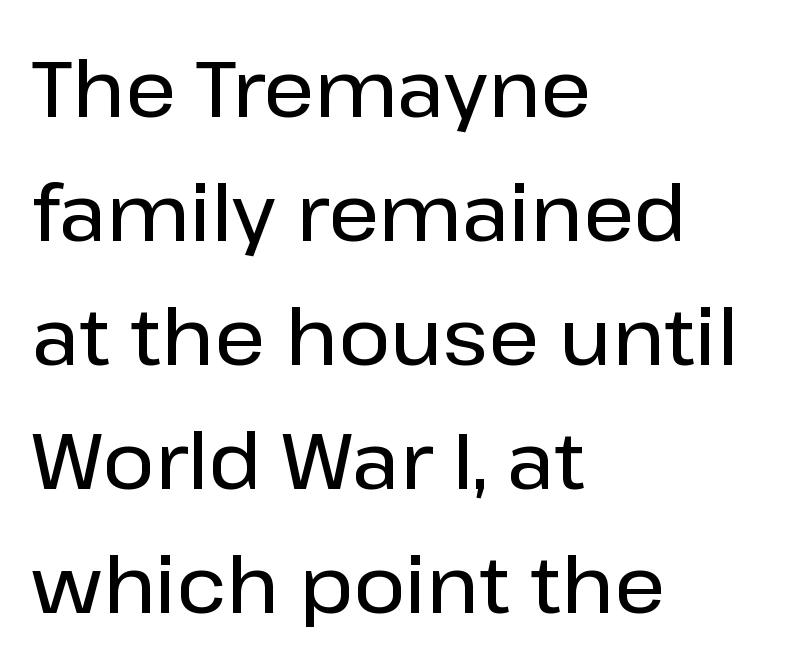
Q: Is the text italic (slanted)? A: No, it is upright.
Q: Is the typeface a serif or a sans-serif typeface? A: Sans-serif.
Q: Is the text underlined? A: No.
Q: How is the paragraph aligned? A: Left-aligned.
Q: Is the spacing between letters normal or unusually wide? A: Normal.
Q: Is the spacing between lines tight, normal or loose? A: Normal.
Q: Width (condensed, normal, or wide)? A: Normal.
Q: Stroke contrast? A: Low.
Q: x-height? A: Medium.
Q: Monospaced? A: No.
